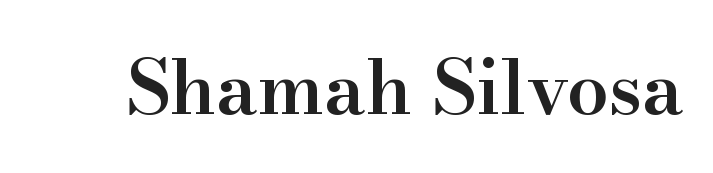
Descenders hang freely into open space. The rendering uses a semibold face; strokes are thickened but not to full bold. The letters advance in unequal steps, a hallmark of proportional type. The line texture is even and compact thanks to regular tracking. The face used here is seriffed, in the tradition of book romans. A typesetter would mark this as roman, not italic.
